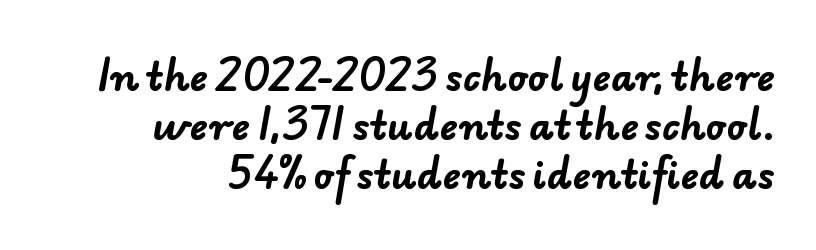
{"serif": "no", "bold": "yes", "weight": "bold", "width": "normal", "stroke_contrast": "low", "x_height": "small", "monospaced": "no", "underline": "no", "align": "right", "line_spacing": "normal", "line_spacing_ratio": 1.29, "letter_spacing": "normal", "letter_spacing_em": 0.0, "glyph_px": 38}
